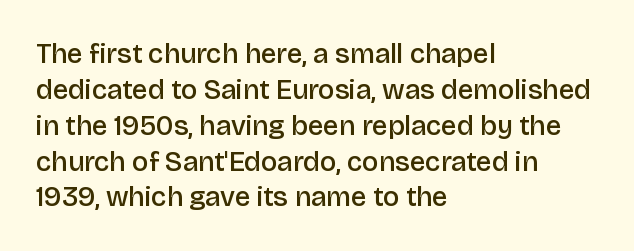
The image shows 28 px semibold sans-serif type, upright; set left-aligned, normal line spacing (1.28x), normal letter spacing, not underlined; low stroke contrast and a large x-height.
